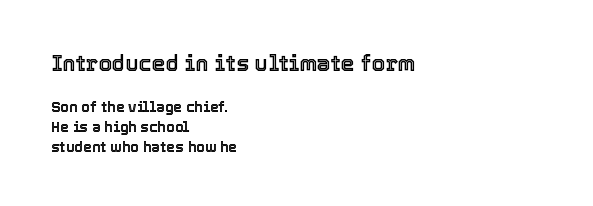
{"italic": "no", "underline": "no", "align": "left", "line_spacing": "normal", "line_spacing_ratio": 1.4, "letter_spacing": "normal", "letter_spacing_em": 0.0, "larger_block": "first", "size_ratio": 1.57, "glyph_px": 22}
